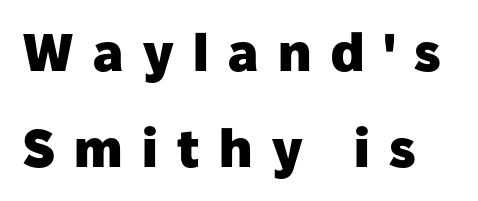
{"serif": "no", "italic": "no", "bold": "yes", "weight": "heavy", "width": "normal", "stroke_contrast": "low", "x_height": "medium", "monospaced": "no", "underline": "no", "line_spacing_ratio": 1.81, "letter_spacing": "wide", "letter_spacing_em": 0.37, "glyph_px": 53}
